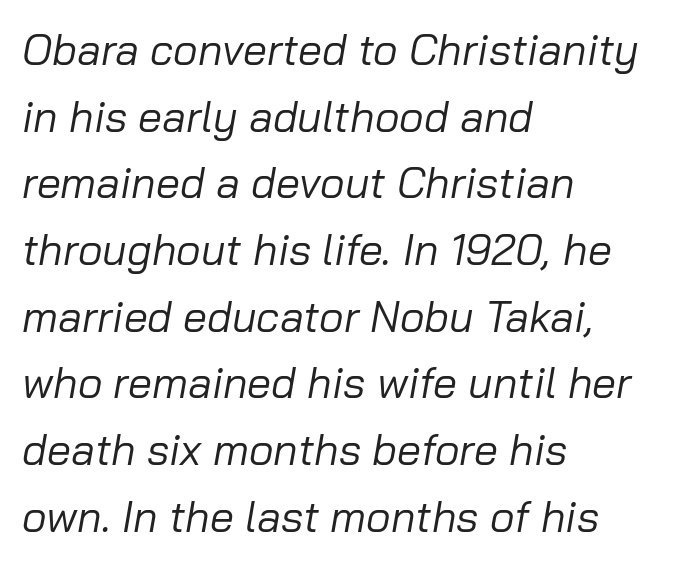
The image shows 43 px regular-weight type, italic (leaning right); set left-aligned, normal line spacing (1.55x), normal letter spacing, not underlined; low stroke contrast and a medium x-height.
